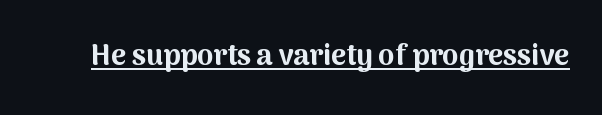
Q: Is the text bold? A: Yes.
Q: Is the text italic (slanted)? A: No, it is upright.
Q: Is the typeface a serif or a sans-serif typeface? A: Sans-serif.
Q: Is the text underlined? A: Yes.
Q: Is the spacing between letters normal or unusually wide? A: Normal.
Q: Width (condensed, normal, or wide)? A: Normal.
Q: Stroke contrast? A: Medium.
Q: x-height? A: Medium.
Q: Monospaced? A: No.
